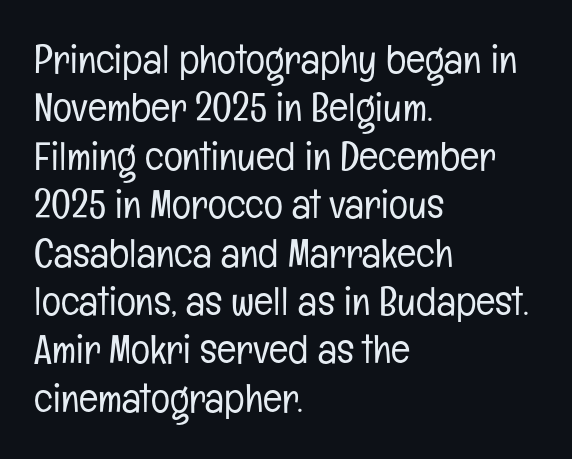
The font sits on the lighter half of the weight spectrum, regular included. This sample uses plain, unmodified letter spacing. These lines are rendered in a variable-pitch font. This rendering features lettering with no underline.
